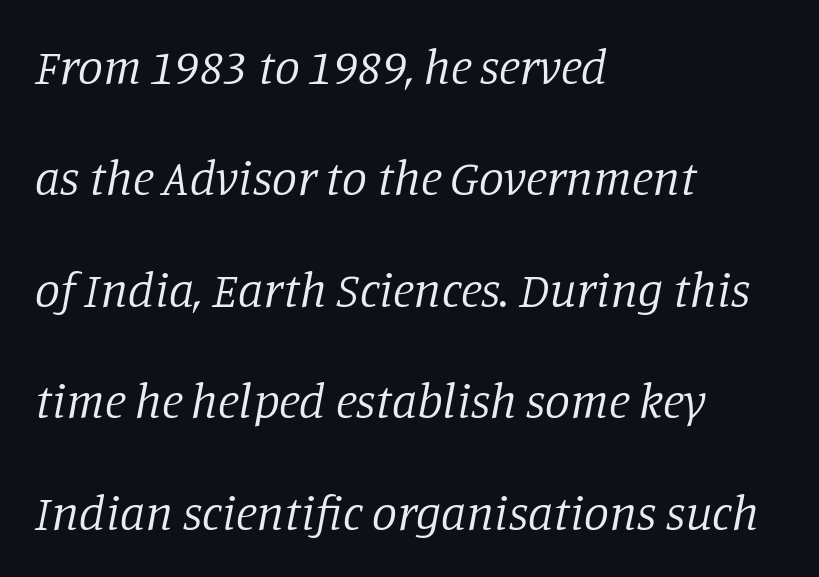
The image shows 50 px regular-weight serif type, italic (leaning right); set left-aligned, loose line spacing (2.23x), normal letter spacing, not underlined; low stroke contrast and a large x-height.
